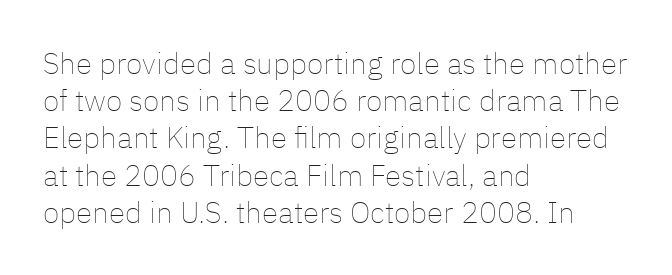
Q: Is the text bold? A: No.
Q: Is the text italic (slanted)? A: No, it is upright.
Q: Is the text underlined? A: No.
Q: How is the paragraph aligned? A: Left-aligned.
Q: Is the spacing between letters normal or unusually wide? A: Normal.
Q: Width (condensed, normal, or wide)? A: Normal.
Q: Stroke contrast? A: Low.
Q: x-height? A: Medium.
Q: Monospaced? A: No.
